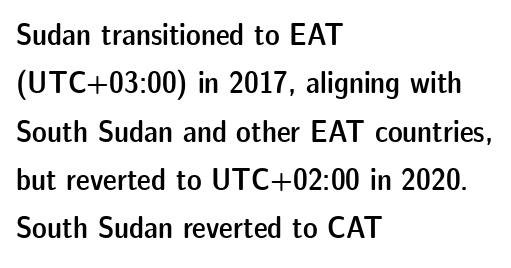
Type without underlining. The line texture is even and compact thanks to regular tracking. Interline gaps are of average width in this sample. Horizontal alignment here is leftward, the default for most running prose. Characters remain perfectly vertical along every line. These lines are composed in type without serifs.
